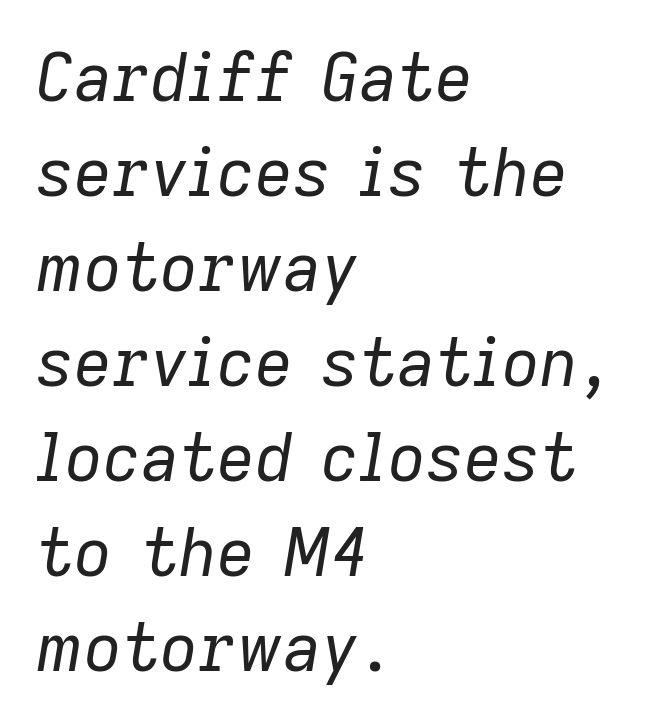
{"italic": "yes", "lean": "right", "slant_degrees": 9, "bold": "no", "weight": "regular", "width": "normal", "stroke_contrast": "low", "x_height": "medium", "monospaced": "no", "underline": "no", "align": "left", "line_spacing": "normal", "line_spacing_ratio": 1.44, "letter_spacing": "normal", "letter_spacing_em": 0.0, "glyph_px": 66}
